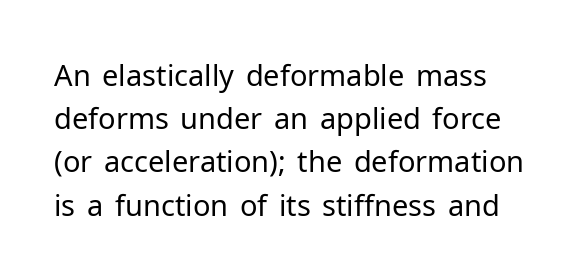
The image shows 29 px regular-weight sans-serif type, upright; set normal line spacing (1.49x), normal letter spacing, not underlined; low stroke contrast and a medium x-height.
